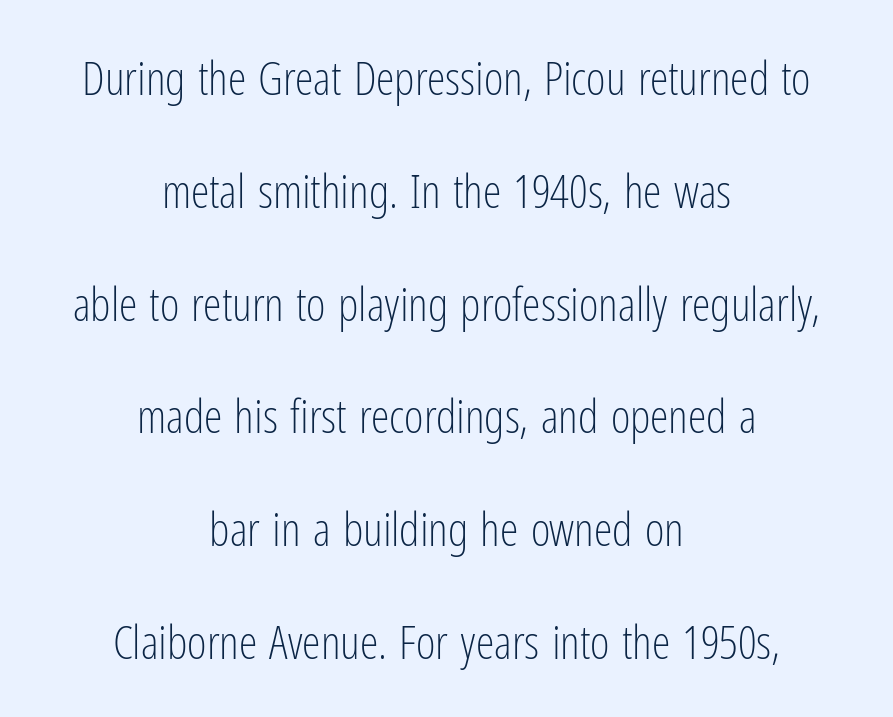
{"serif": "no", "italic": "no", "bold": "no", "weight": "light", "width": "condensed", "stroke_contrast": "low", "x_height": "medium", "monospaced": "no", "underline": "no", "align": "center", "line_spacing": "loose", "line_spacing_ratio": 2.4, "letter_spacing": "normal", "letter_spacing_em": 0.0, "glyph_px": 47}
